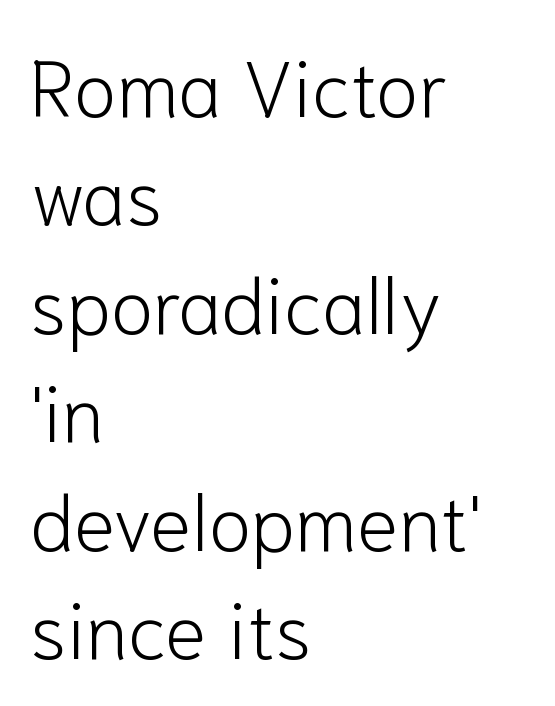
Q: Is the text bold? A: No.
Q: Is the text italic (slanted)? A: No, it is upright.
Q: Is the typeface a serif or a sans-serif typeface? A: Sans-serif.
Q: Is the text underlined? A: No.
Q: How is the paragraph aligned? A: Left-aligned.
Q: Is the spacing between letters normal or unusually wide? A: Normal.
Q: Is the spacing between lines tight, normal or loose? A: Normal.
Q: Width (condensed, normal, or wide)? A: Normal.
Q: Stroke contrast? A: Low.
Q: x-height? A: Medium.
Q: Monospaced? A: No.
